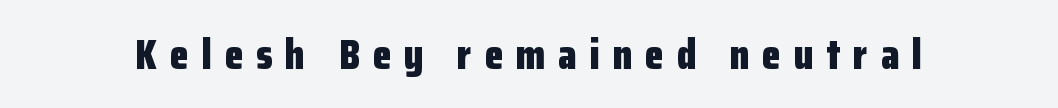
Q: Is the text bold? A: Yes.
Q: Is the text italic (slanted)? A: No, it is upright.
Q: Is the typeface a serif or a sans-serif typeface? A: Sans-serif.
Q: Is the text underlined? A: No.
Q: Is the spacing between letters normal or unusually wide? A: Unusually wide.
Q: Width (condensed, normal, or wide)? A: Condensed.
Q: Stroke contrast? A: Low.
Q: x-height? A: Medium.
Q: Monospaced? A: No.
